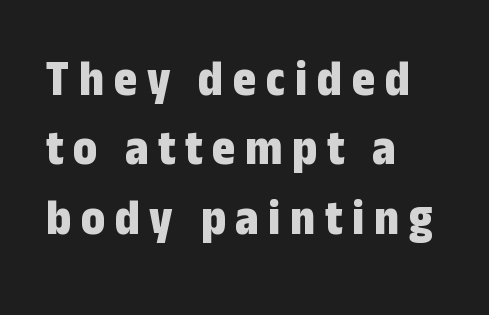
Looks like regular typesetting: each glyph gets only the width it needs. Letterform terminals end flat and unadorned throughout the passage. A clean baseline with only descenders dipping below it. Every character sits straight up, as roman type does.
